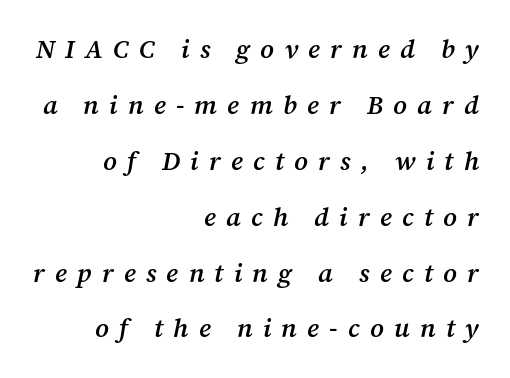
The text block is weighted toward the right margin, trailing off unevenly leftward. Words float on clear page, feet unadorned. Spacing between characters has been opened up far beyond the box default. What weight is shown? A semibold, between regular and bold. One glance says open: line gaps are wider than usual. Notice how the stems are inclined rather than vertical — that's the hallmark of italics.
